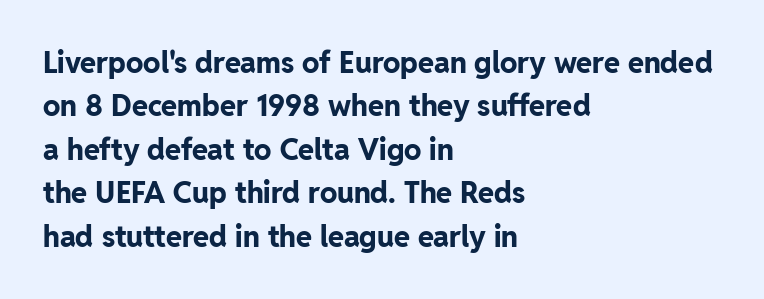
The image shows 29 px bold sans-serif type, upright; set left-aligned, normal line spacing (1.5x), normal letter spacing, not underlined; low stroke contrast and a medium x-height.
